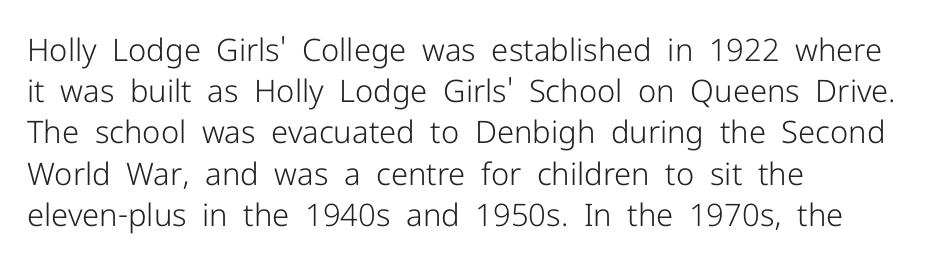
Q: Is the text bold? A: No.
Q: Is the text italic (slanted)? A: No, it is upright.
Q: Is the typeface a serif or a sans-serif typeface? A: Sans-serif.
Q: Is the text underlined? A: No.
Q: How is the paragraph aligned? A: Left-aligned.
Q: Is the spacing between letters normal or unusually wide? A: Normal.
Q: Is the spacing between lines tight, normal or loose? A: Normal.
Q: Width (condensed, normal, or wide)? A: Normal.
Q: Stroke contrast? A: Low.
Q: x-height? A: Medium.
Q: Monospaced? A: No.
